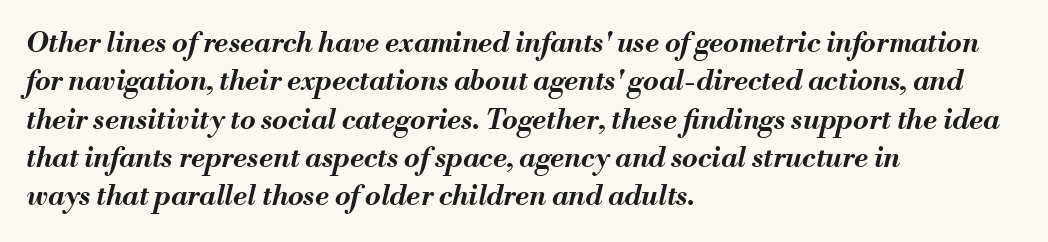
Designer's note — italics engaged. Character widths vary here, with narrow letters taking less room than wide ones. Characters follow at the spacing the type designer built in. Visually the block forms a straight wall on the left and a jagged coastline on the right. Does the weight exceed regular? Yes, all the way to bold.
